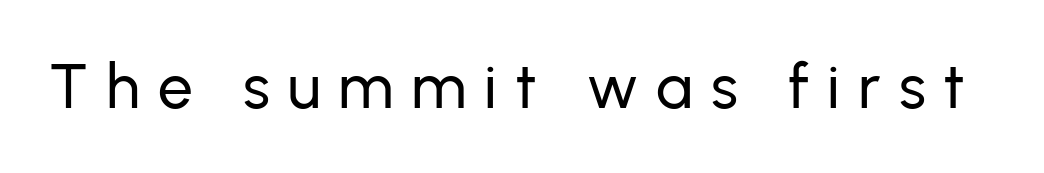
The image shows 62 px sans-serif type, upright; set unusually wide letter spacing (+0.29 em), not underlined; low stroke contrast and a medium x-height.
